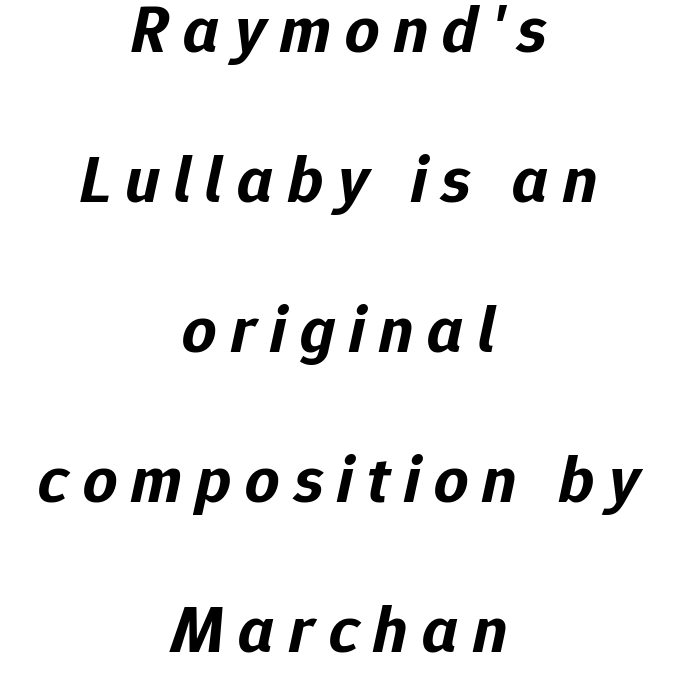
Q: Is the text bold? A: Yes.
Q: Is the text italic (slanted)? A: Yes, it leans right by about 12 degrees.
Q: Is the text underlined? A: No.
Q: How is the paragraph aligned? A: Centered.
Q: Is the spacing between letters normal or unusually wide? A: Unusually wide.
Q: Is the spacing between lines tight, normal or loose? A: Loose.
Q: Width (condensed, normal, or wide)? A: Normal.
Q: Stroke contrast? A: Low.
Q: x-height? A: Medium.
Q: Monospaced? A: No.
